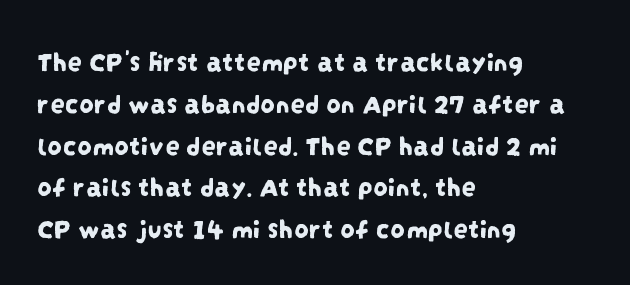
Has an underline been added? It has not. Does the type have serifs? No, each stem ends abruptly. The leading is moderate, giving the passage an even texture. The typesetter chose a ragged-right arrangement here. This sample uses plain, unmodified letter spacing. Looks like regular typesetting: each glyph gets only the width it needs.
